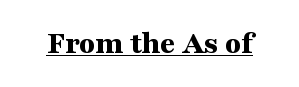
The image shows 33 px bold, wide serif type, upright; set normal letter spacing, underlined; medium stroke contrast and a medium x-height.
